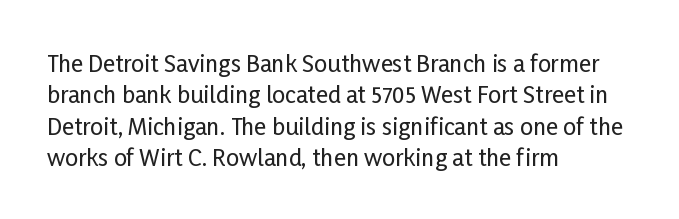
Q: Is the text italic (slanted)? A: No, it is upright.
Q: Is the text underlined? A: No.
Q: How is the paragraph aligned? A: Left-aligned.
Q: Is the spacing between letters normal or unusually wide? A: Normal.
Q: Is the spacing between lines tight, normal or loose? A: Normal.
